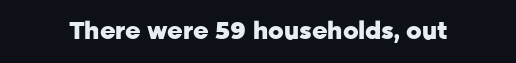
The image shows 24 px bold type, upright; set normal letter spacing, not underlined.
